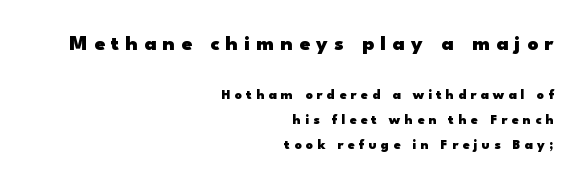
The image shows 21 px bold type, upright; set right-aligned, line spacing 1.78x, unusually wide letter spacing (+0.3 em), not underlined; the first (top) block is 1.5x larger.
